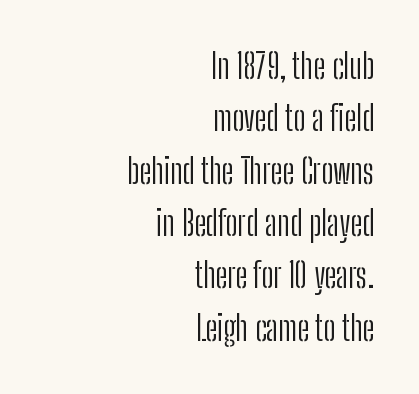
The image shows 34 px light, condensed sans-serif type, upright; set right-aligned, normal line spacing (1.54x), normal letter spacing, not underlined; low stroke contrast and a medium x-height.
